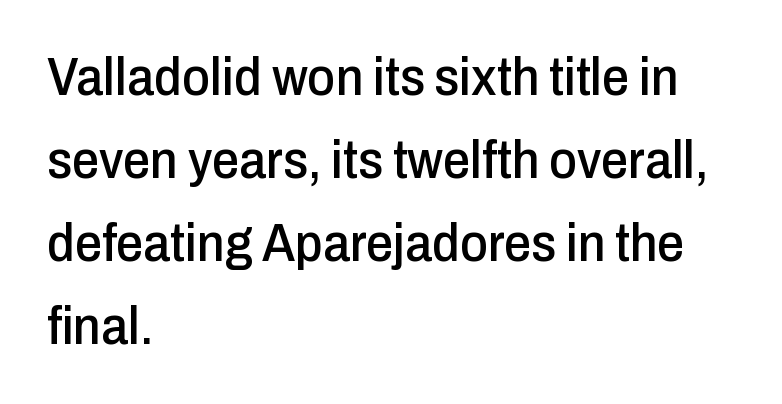
Check under the words: just untouched page. Spacing verdict: proportional, widths tailored to each character. The characters display no serif detailing; their extremities are plain. Successive baselines arrive at the customary interval. Rendered with straight, roman letterforms.
